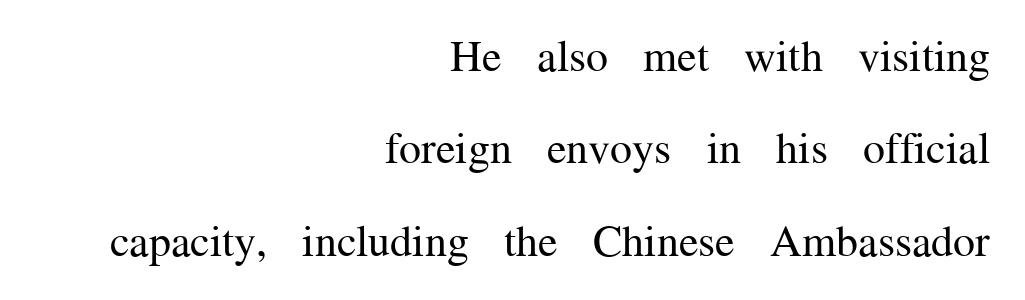
{"serif": "yes", "italic": "no", "bold": "no", "weight": "regular", "width": "normal", "stroke_contrast": "medium", "x_height": "medium", "monospaced": "no", "underline": "no", "align": "right", "line_spacing": "loose", "line_spacing_ratio": 2.1, "letter_spacing": "normal", "letter_spacing_em": 0.0, "glyph_px": 44}
